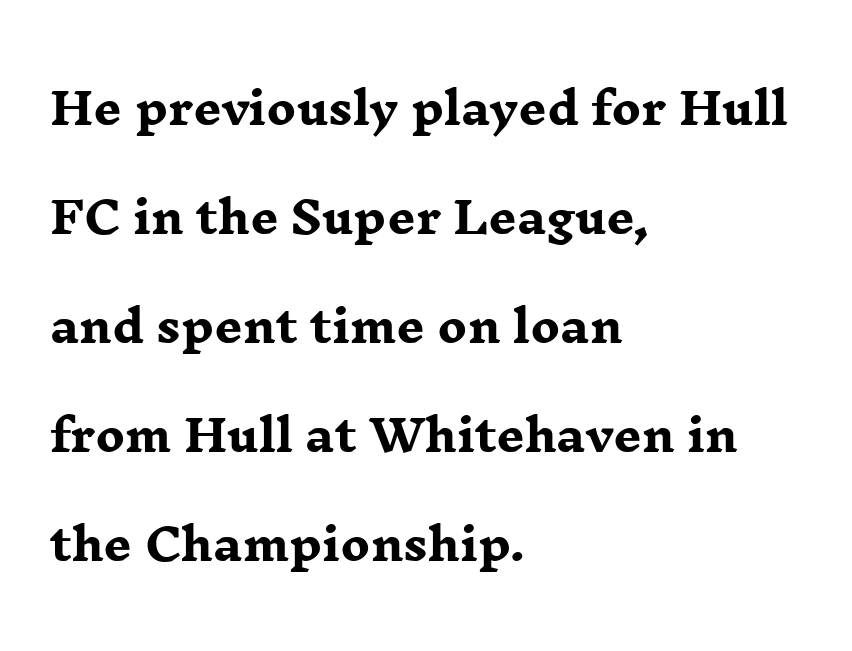
{"serif": "yes", "italic": "no", "bold": "yes", "weight": "heavy", "width": "wide", "stroke_contrast": "low", "x_height": "medium", "monospaced": "no", "underline": "no", "align": "left", "line_spacing": "loose", "line_spacing_ratio": 2.48, "letter_spacing": "normal", "letter_spacing_em": 0.0, "glyph_px": 44}
